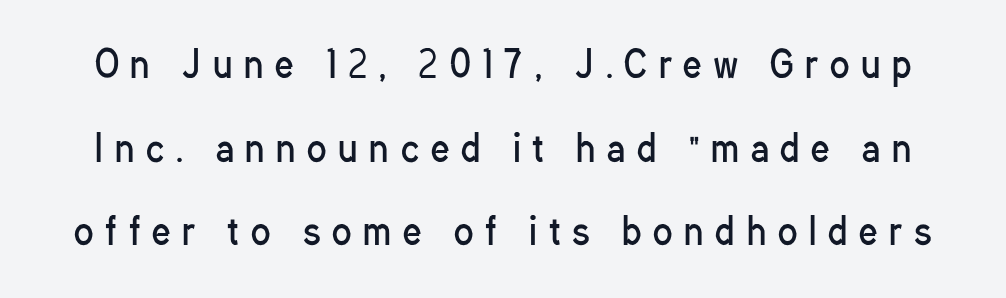
The rendering uses a large line-height, opening up the rows. The letterforms stand isolated, each surrounded by extra space. Stem width sits at or under what a default text font uses. Note: no serifs on the glyphs.
